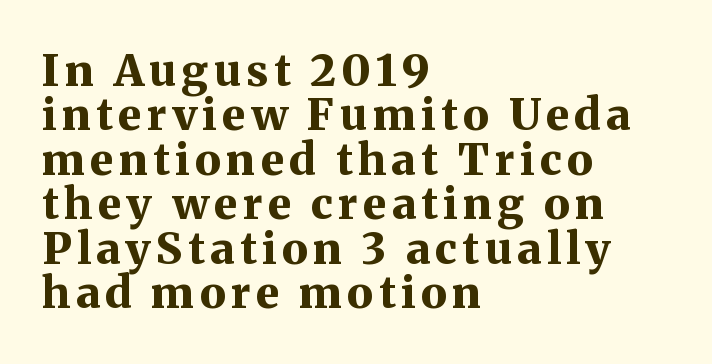
Q: Is the text bold? A: Yes.
Q: Is the text italic (slanted)? A: No, it is upright.
Q: Is the typeface a serif or a sans-serif typeface? A: Serif.
Q: Is the text underlined? A: No.
Q: How is the paragraph aligned? A: Left-aligned.
Q: Is the spacing between lines tight, normal or loose? A: Tight.
Q: Width (condensed, normal, or wide)? A: Normal.
Q: Stroke contrast? A: Medium.
Q: x-height? A: Medium.
Q: Monospaced? A: No.
